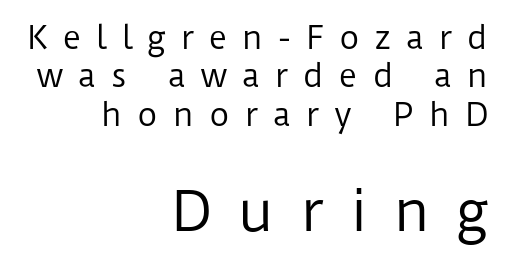
{"serif": "no", "italic": "no", "bold": "no", "weight": "regular", "width": "normal", "stroke_contrast": "low", "x_height": "medium", "monospaced": "no", "underline": "no", "align": "right", "line_spacing_ratio": 1.24, "letter_spacing": "wide", "letter_spacing_em": 0.49, "larger_block": "second", "size_ratio": 1.74, "glyph_px": 54}
